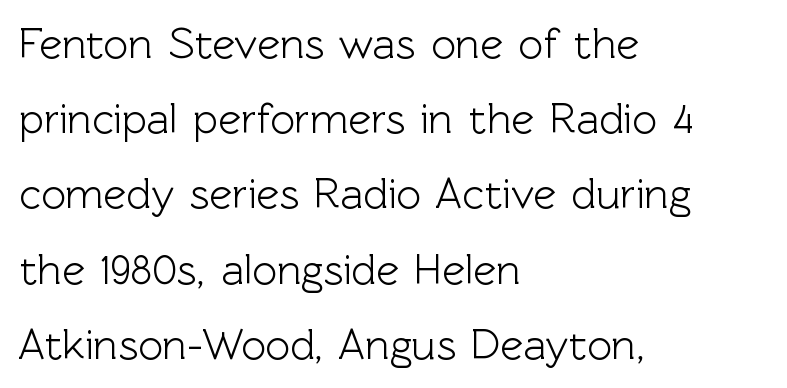
Q: Is the text italic (slanted)? A: No, it is upright.
Q: Is the typeface a serif or a sans-serif typeface? A: Sans-serif.
Q: Is the text underlined? A: No.
Q: How is the paragraph aligned? A: Left-aligned.
Q: Is the spacing between letters normal or unusually wide? A: Normal.
Q: Width (condensed, normal, or wide)? A: Normal.
Q: x-height? A: Medium.
Q: Monospaced? A: No.
